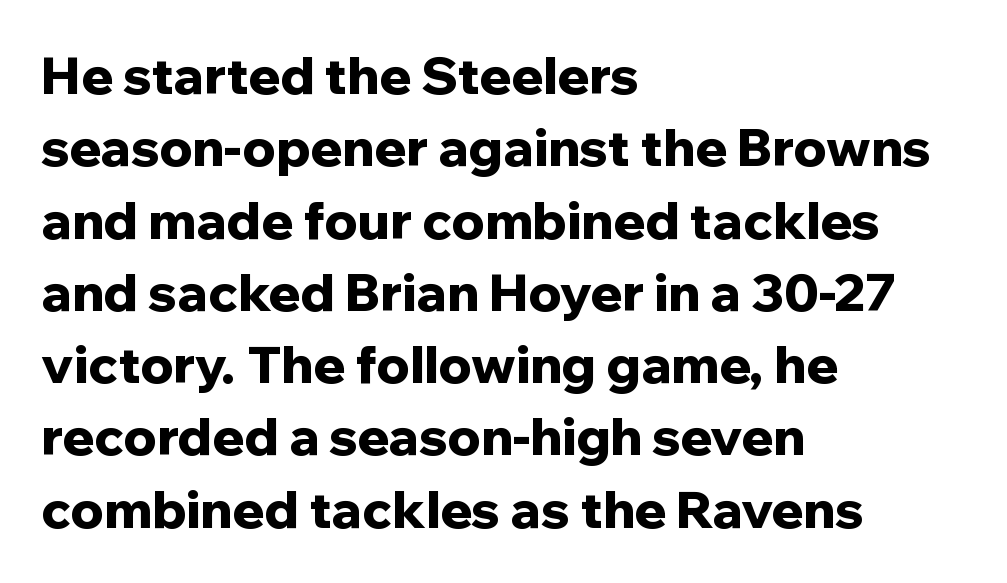
Character widths vary here, with narrow letters taking less room than wide ones. The words here are not underlined. Typesetter's note: full bold, strokes at maximum text heaviness. A classic flush-left, rag-right setting is used for this passage. Honestly, the letter spacing is just normal — you wouldn't notice it.
